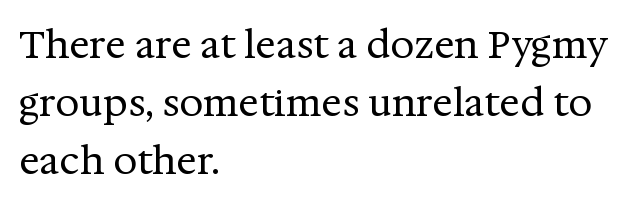
The image shows 38 px regular-weight serif type, upright; set left-aligned, normal line spacing (1.52x), normal letter spacing, not underlined; medium stroke contrast and a medium x-height.
